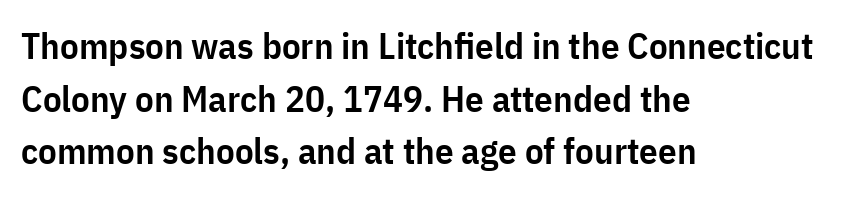
Q: Is the text bold? A: Semi-bold.
Q: Is the text italic (slanted)? A: No, it is upright.
Q: Is the typeface a serif or a sans-serif typeface? A: Sans-serif.
Q: Is the text underlined? A: No.
Q: How is the paragraph aligned? A: Left-aligned.
Q: Is the spacing between letters normal or unusually wide? A: Normal.
Q: Is the spacing between lines tight, normal or loose? A: Normal.
Q: Width (condensed, normal, or wide)? A: Condensed.
Q: Stroke contrast? A: Low.
Q: x-height? A: Medium.
Q: Monospaced? A: No.
